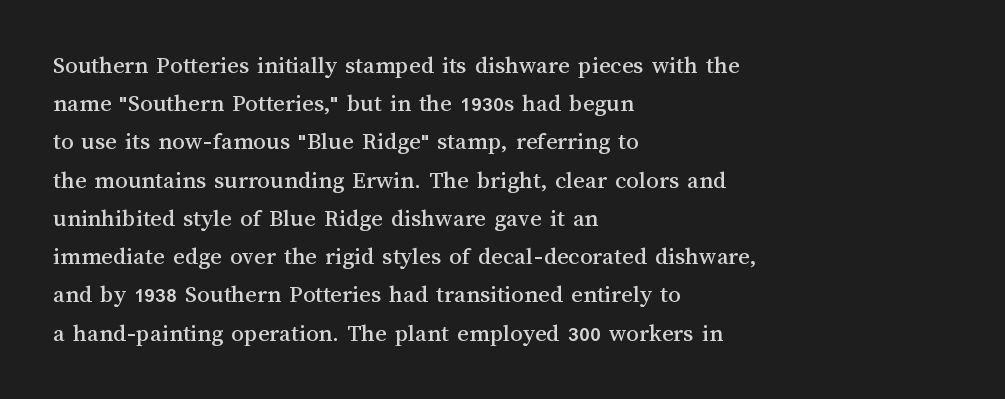
{"italic": "no", "underline": "no", "align": "left", "line_spacing": "normal", "line_spacing_ratio": 1.53, "letter_spacing": "normal", "letter_spacing_em": 0.0, "glyph_px": 25}
